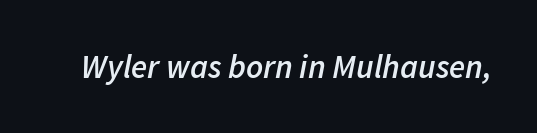
Unmarked baselines from the first word to the last. Would a proofreader flag this as italicized? Yes. The tracking reads as untouched default to a designer's eye. A fair bit of extra ink — the face is semibold, not bold.
